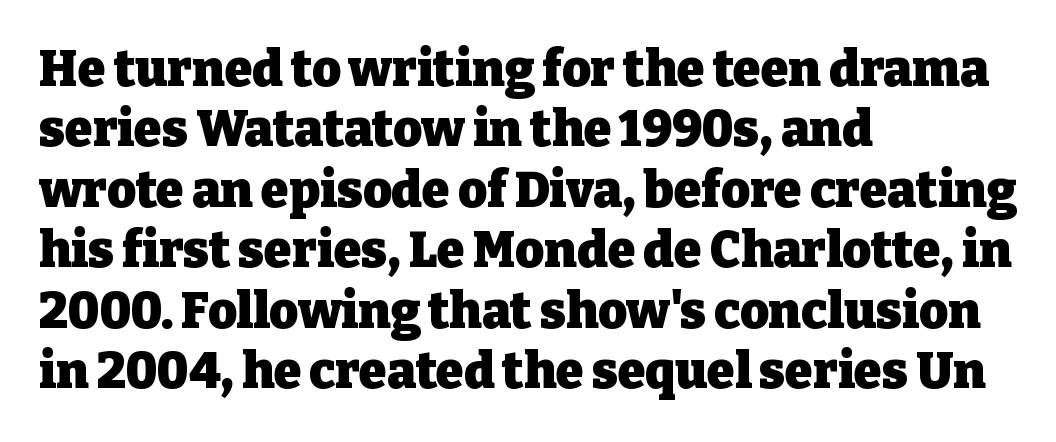
The rendering uses a bold face; every stroke is thick and dark. The foot of each line stays bare and open. The rendering anchors every line to the left-hand side. Each word holds together tightly as a unit, with standard inter-letter gaps.
